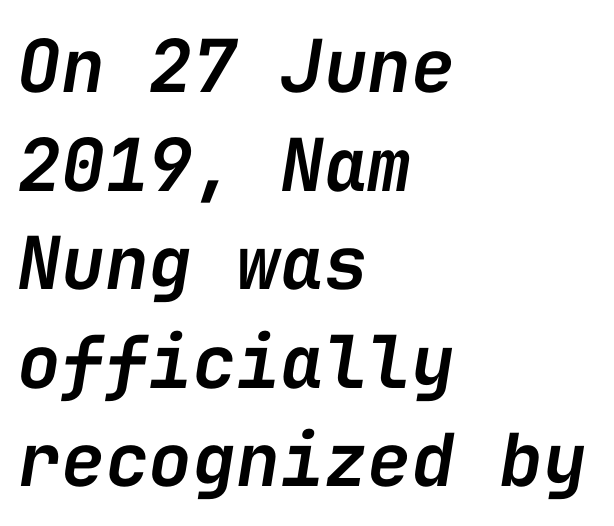
Q: Is the text bold? A: Semi-bold.
Q: Is the text italic (slanted)? A: Yes, it leans right by about 9 degrees.
Q: Is the text underlined? A: No.
Q: How is the paragraph aligned? A: Left-aligned.
Q: Is the spacing between letters normal or unusually wide? A: Normal.
Q: Is the spacing between lines tight, normal or loose? A: Normal.
Q: Width (condensed, normal, or wide)? A: Normal.
Q: Stroke contrast? A: Low.
Q: x-height? A: Medium.
Q: Monospaced? A: Yes.
